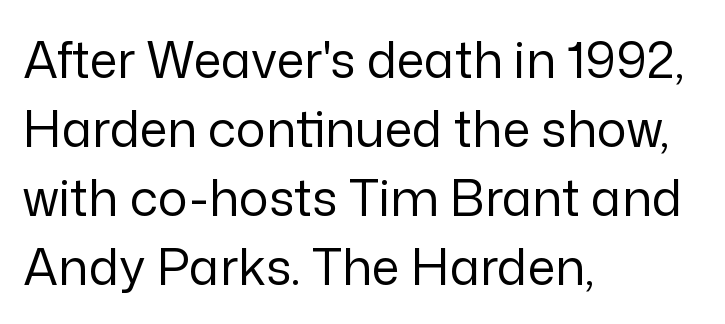
Q: Is the text bold? A: No.
Q: Is the text italic (slanted)? A: No, it is upright.
Q: Is the typeface a serif or a sans-serif typeface? A: Sans-serif.
Q: Is the text underlined? A: No.
Q: How is the paragraph aligned? A: Left-aligned.
Q: Is the spacing between letters normal or unusually wide? A: Normal.
Q: Is the spacing between lines tight, normal or loose? A: Normal.
Q: Width (condensed, normal, or wide)? A: Normal.
Q: Stroke contrast? A: Low.
Q: x-height? A: Medium.
Q: Monospaced? A: No.
